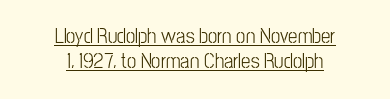
{"italic": "no", "bold": "no", "underline": "yes", "align": "center", "line_spacing_ratio": 1.19, "letter_spacing": "normal", "letter_spacing_em": 0.0, "glyph_px": 21}
